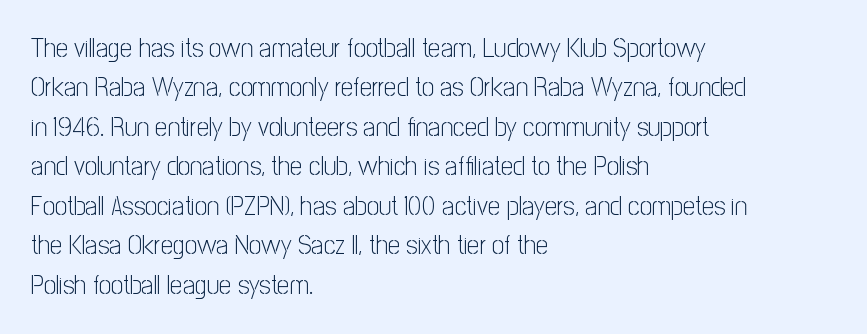
Q: Is the text bold? A: No.
Q: Is the text italic (slanted)? A: No, it is upright.
Q: Is the text underlined? A: No.
Q: How is the paragraph aligned? A: Left-aligned.
Q: Is the spacing between letters normal or unusually wide? A: Normal.
Q: Is the spacing between lines tight, normal or loose? A: Normal.
